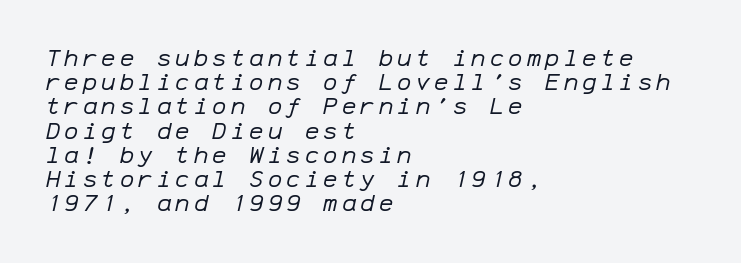
Q: Is the text bold? A: No.
Q: Is the text italic (slanted)? A: Yes, it leans right by about 12 degrees.
Q: Is the text underlined? A: No.
Q: How is the paragraph aligned? A: Left-aligned.
Q: Is the spacing between lines tight, normal or loose? A: Tight.
